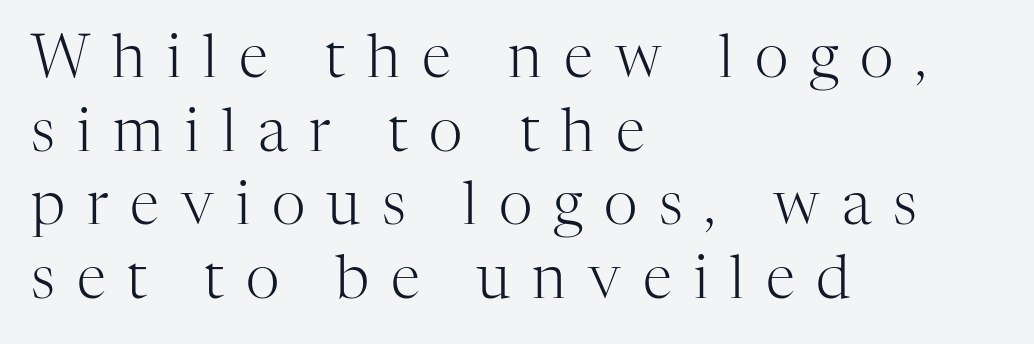
Old-style or modern, the face here clearly has serifs. The weight would be labelled regular, book, light, or lighter still. These lines are rendered in a variable-pitch font. Tall strokes in this sample are plumb rather than angled. Decoration check: the copy has no underline.
